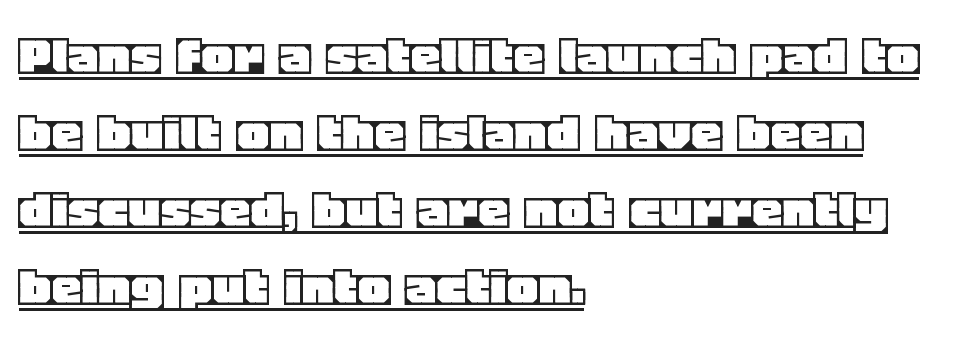
Note the varied advance widths — an 'i' is clearly narrower than an 'm'. The lettering holds an erect, upright posture throughout. Emphasis is given by a line drawn under the lettering. Between one letter and the next there's only the usual sliver of space.
